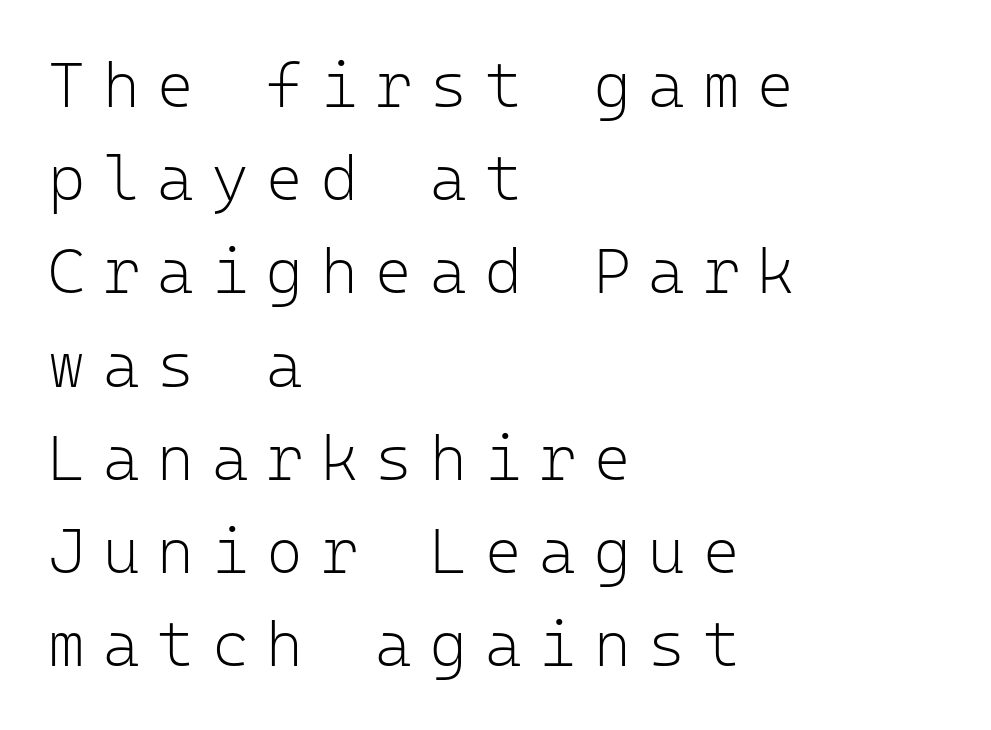
The image shows 63 px light sans-serif type, upright, monospaced; set left-aligned, normal line spacing (1.48x), unusually wide letter spacing (+0.28 em), not underlined; low stroke contrast and a medium x-height.
